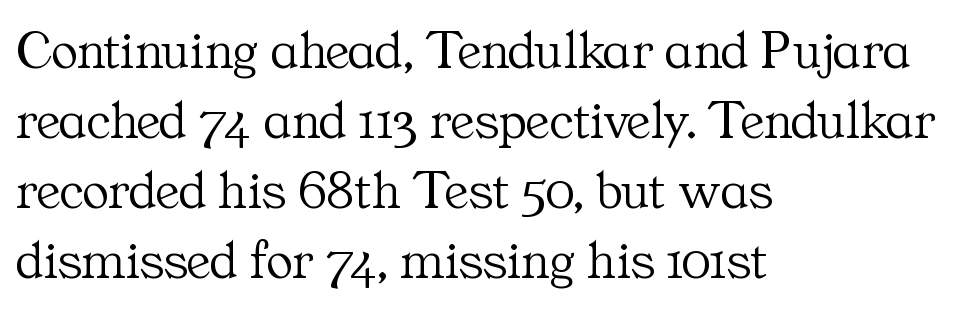
Rows of type keep a routine distance in the vertical direction. I'd call this a serif setting — the letters wear small feet. The face looks like a standard text weight, possibly lighter. Is this a fixed-width face? No — the glyphs have proportional, varying widths. Vertical strokes here are truly vertical. The setting favours the left margin, as ordinary paragraphs usually do.
